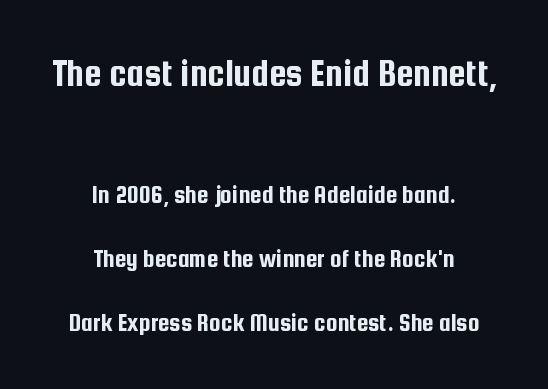
The image shows 39 px condensed sans-serif type, upright; set centered, loose line spacing (2.47x), normal letter spacing, not underlined; the first (top) block is 1.5x larger; low stroke contrast and a medium x-height.
